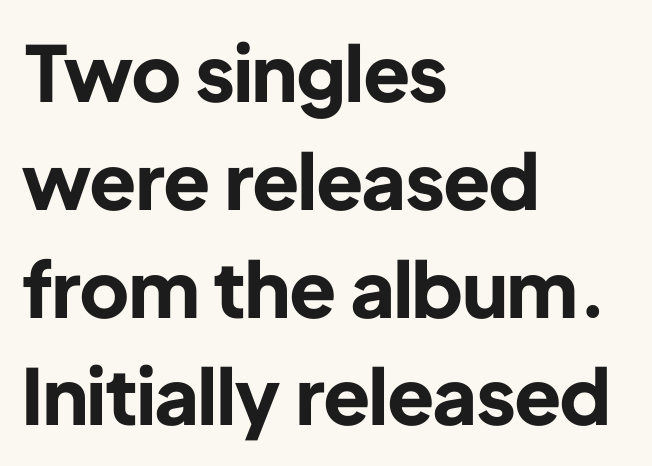
The image shows 77 px bold sans-serif type, upright; set left-aligned, normal line spacing (1.4x), normal letter spacing, not underlined; low stroke contrast and a medium x-height.
